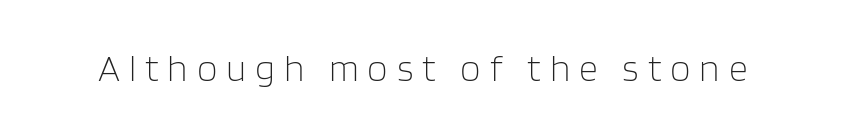
Q: Is the text bold? A: No.
Q: Is the text italic (slanted)? A: No, it is upright.
Q: Is the typeface a serif or a sans-serif typeface? A: Sans-serif.
Q: Is the text underlined? A: No.
Q: Is the spacing between letters normal or unusually wide? A: Unusually wide.
Q: Width (condensed, normal, or wide)? A: Normal.
Q: Stroke contrast? A: Low.
Q: x-height? A: Large.
Q: Monospaced? A: No.
